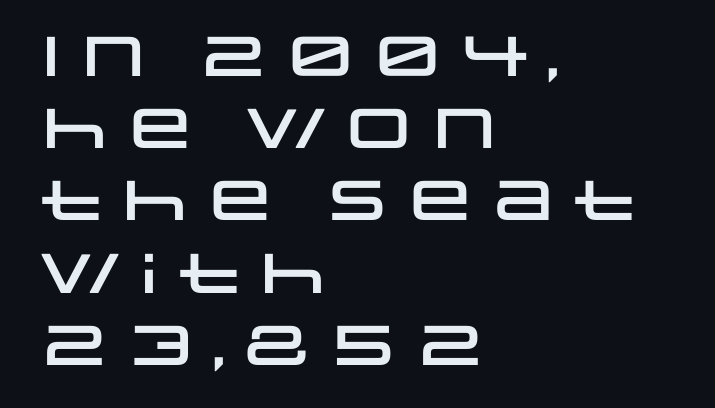
Q: Is the text italic (slanted)? A: No, it is upright.
Q: Is the typeface a serif or a sans-serif typeface? A: Sans-serif.
Q: Is the text underlined? A: No.
Q: How is the paragraph aligned? A: Left-aligned.
Q: Is the spacing between letters normal or unusually wide? A: Normal.
Q: Is the spacing between lines tight, normal or loose? A: Normal.
Q: Width (condensed, normal, or wide)? A: Wide.
Q: Stroke contrast? A: Low.
Q: x-height? A: Large.
Q: Monospaced? A: No.
